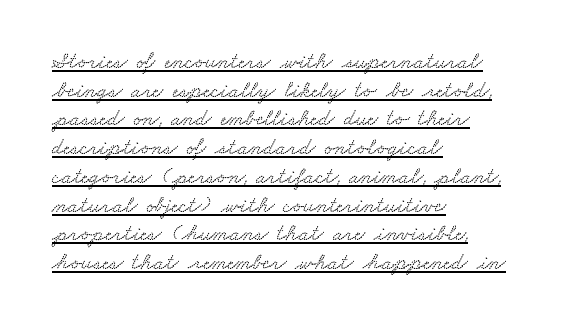
Observe the ordinary spacing: letters are neighbours, not strangers. The setting favours the left margin, as ordinary paragraphs usually do. Line spacing here is normal. Beneath each row of characters lies a ruled line.
